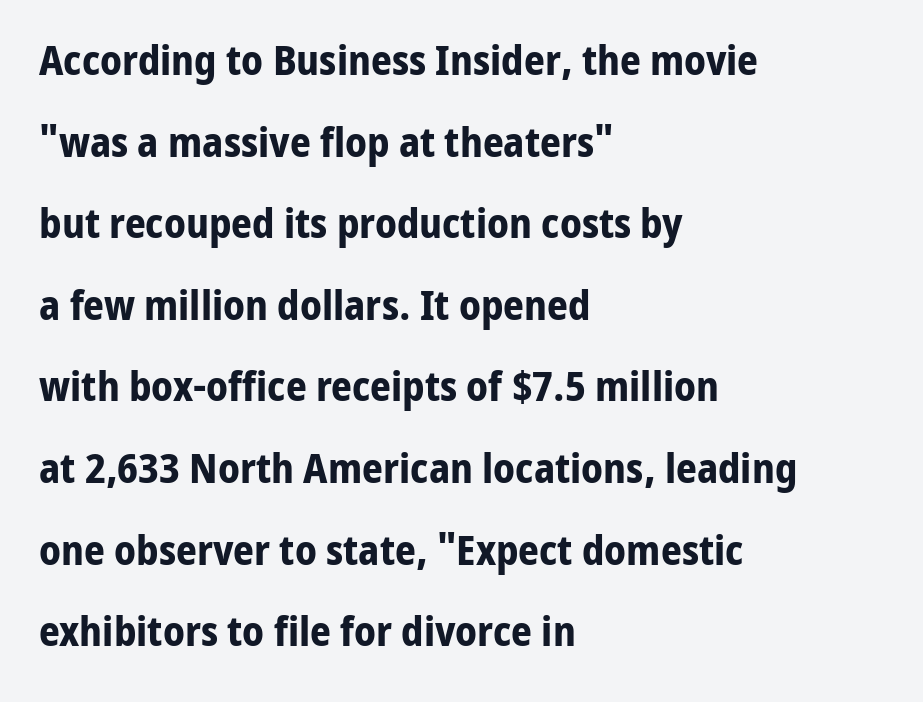
{"serif": "no", "italic": "no", "bold": "yes", "weight": "bold", "width": "normal", "stroke_contrast": "low", "x_height": "medium", "monospaced": "no", "underline": "no", "align": "left", "line_spacing": "loose", "line_spacing_ratio": 1.99, "letter_spacing": "normal", "letter_spacing_em": 0.0, "glyph_px": 41}
